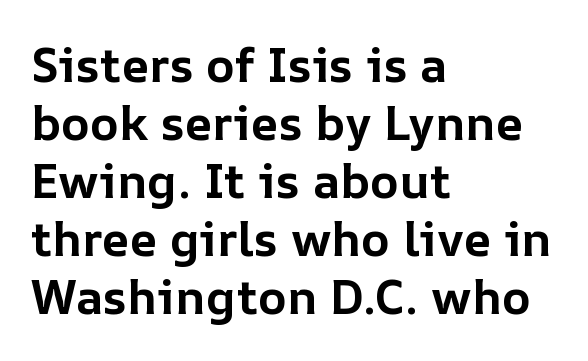
Q: Is the text bold? A: Yes.
Q: Is the text italic (slanted)? A: No, it is upright.
Q: Is the text underlined? A: No.
Q: How is the paragraph aligned? A: Left-aligned.
Q: Is the spacing between letters normal or unusually wide? A: Normal.
Q: Width (condensed, normal, or wide)? A: Normal.
Q: Stroke contrast? A: Low.
Q: x-height? A: Medium.
Q: Monospaced? A: No.
